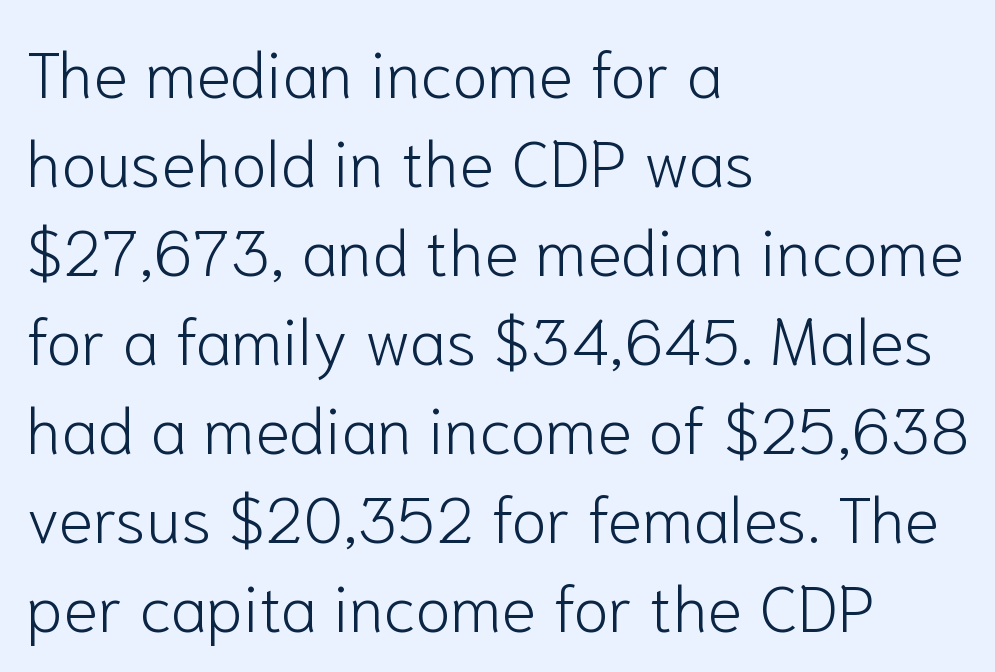
The image shows 65 px light sans-serif type, upright; set left-aligned, normal line spacing (1.37x), normal letter spacing, not underlined; low stroke contrast and a medium x-height.
